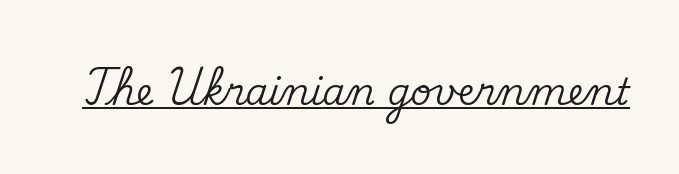
The image shows 37 px text type; set normal letter spacing, underlined; medium stroke contrast and a small x-height.
